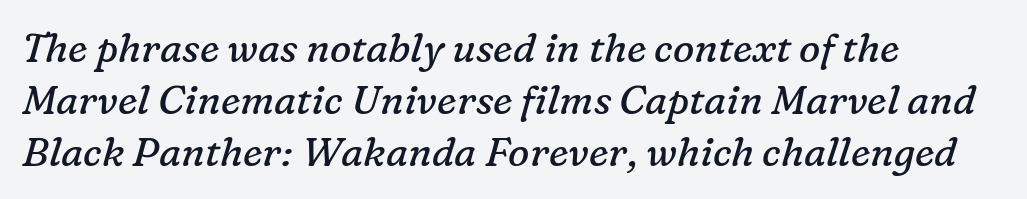
Q: Is the text bold? A: No.
Q: Is the text italic (slanted)? A: Yes, it leans right by about 16 degrees.
Q: Is the typeface a serif or a sans-serif typeface? A: Serif.
Q: Is the text underlined? A: No.
Q: How is the paragraph aligned? A: Left-aligned.
Q: Is the spacing between letters normal or unusually wide? A: Normal.
Q: Is the spacing between lines tight, normal or loose? A: Normal.
Q: Width (condensed, normal, or wide)? A: Normal.
Q: Stroke contrast? A: Low.
Q: x-height? A: Medium.
Q: Monospaced? A: No.
